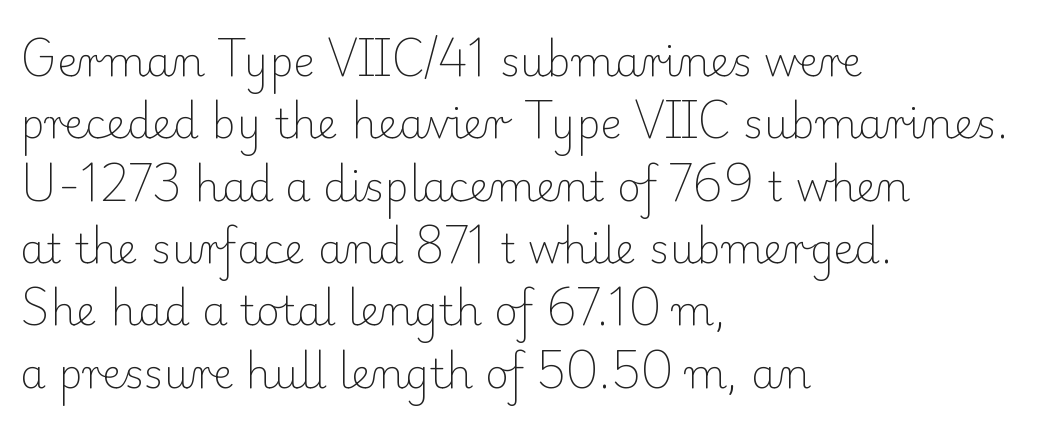
The image shows 41 px light serif type, upright; set left-aligned, normal line spacing (1.52x), normal letter spacing, not underlined; low stroke contrast and a small x-height.
